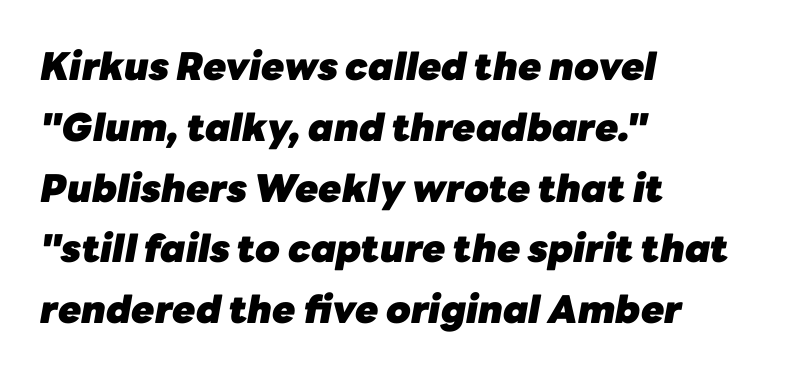
Rendered with sloped, italic letterforms. Between one letter and the next there's only the usual sliver of space. The passage shown is emphatically bold. The face used here is proportionally spaced, like ordinary book or web type.
